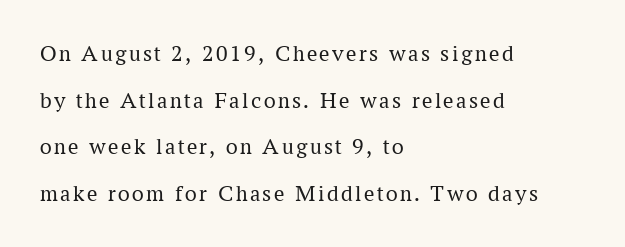
{"italic": "no", "bold": "no", "underline": "no", "align": "left", "line_spacing": "loose", "line_spacing_ratio": 2.03, "glyph_px": 23}
